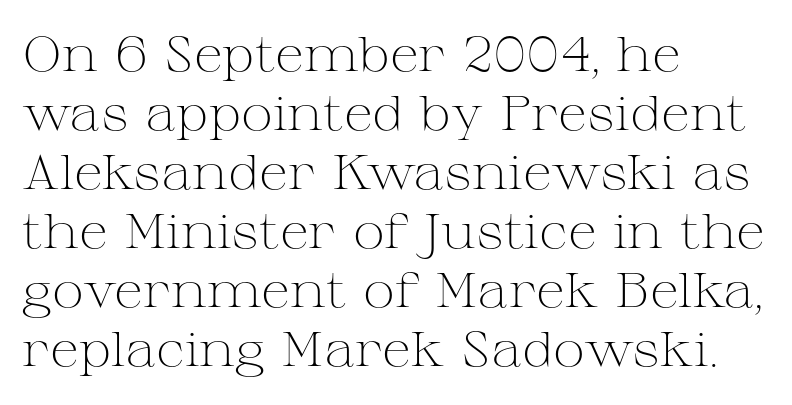
Q: Is the text bold? A: No.
Q: Is the text italic (slanted)? A: No, it is upright.
Q: Is the typeface a serif or a sans-serif typeface? A: Serif.
Q: Is the text underlined? A: No.
Q: How is the paragraph aligned? A: Left-aligned.
Q: Is the spacing between letters normal or unusually wide? A: Normal.
Q: Width (condensed, normal, or wide)? A: Wide.
Q: Stroke contrast? A: Medium.
Q: x-height? A: Medium.
Q: Monospaced? A: No.
